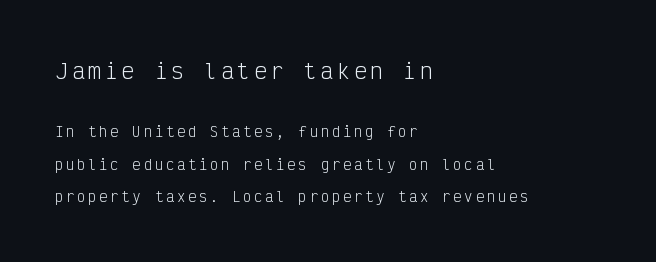
The image shows 21 px text type, upright; set left-aligned, loose line spacing (2.34x), not underlined; the first (top) block is 1.5x larger.
